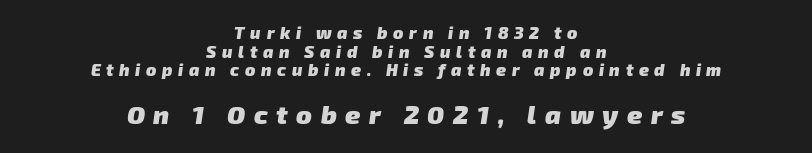
The image shows 26 px bold type; set centered, tight line spacing (1.09x), unusually wide letter spacing (+0.33 em), not underlined; the second (bottom) block is 1.53x larger.
